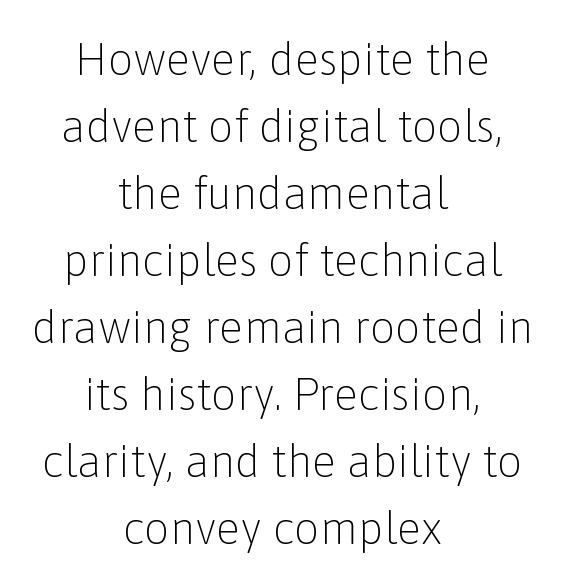
You can tell from the bare stems that sans-serif type was used. Spacing verdict: proportional, widths tailored to each character. The whitespace from short lines is split evenly between both sides. Think standard paragraph weight, or any step lighter than that. Honestly, the row spacing looks completely unremarkable.
